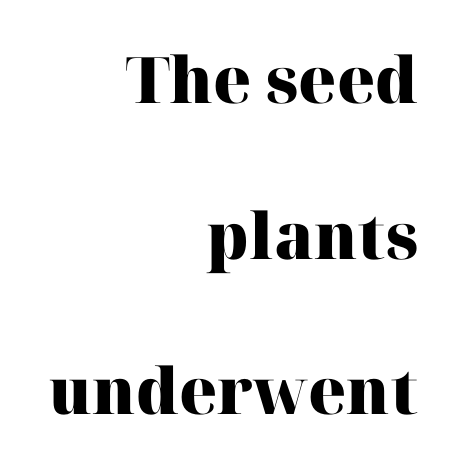
The image shows 64 px heavy serif type, upright; set right-aligned, loose line spacing (2.43x), normal letter spacing, not underlined; high stroke contrast and a medium x-height.
